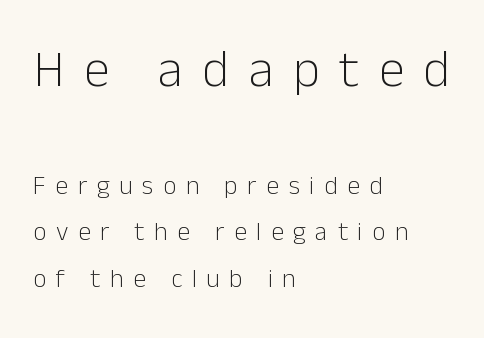
Q: Is the text bold? A: No.
Q: Is the text italic (slanted)? A: No, it is upright.
Q: Is the typeface a serif or a sans-serif typeface? A: Sans-serif.
Q: Is the text underlined? A: No.
Q: How is the paragraph aligned? A: Left-aligned.
Q: Is the spacing between letters normal or unusually wide? A: Unusually wide.
Q: Which block of text is set in a larger size, the first (top) or the second (bottom)? A: The first (top) one.
Q: Width (condensed, normal, or wide)? A: Normal.
Q: Stroke contrast? A: Low.
Q: x-height? A: Medium.
Q: Monospaced? A: No.
